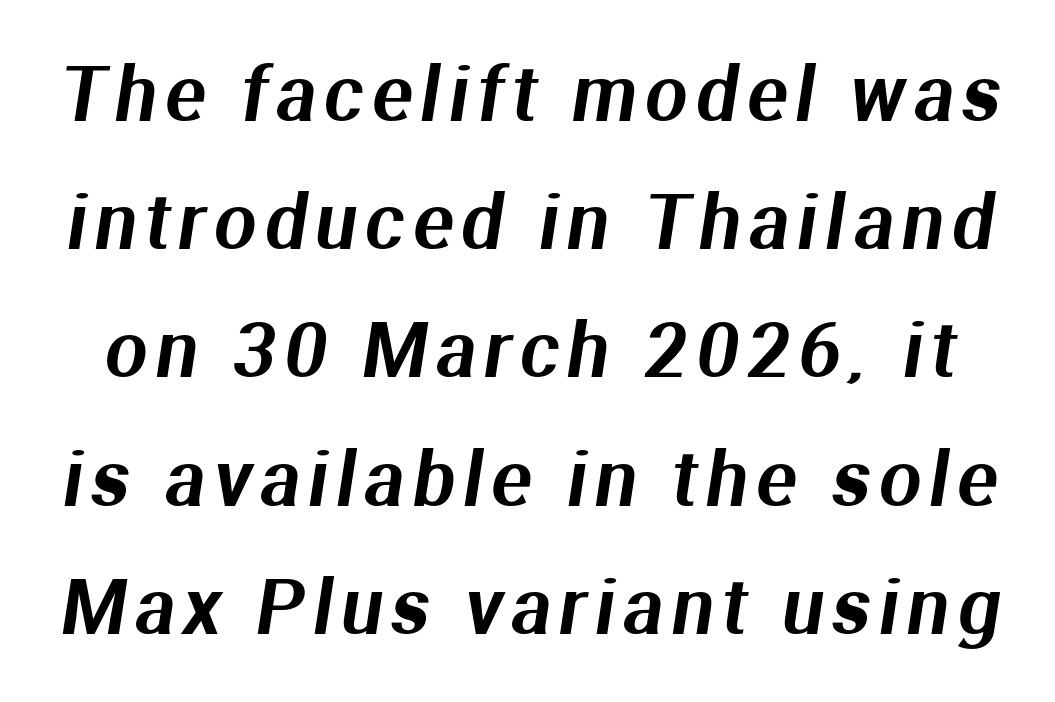
Q: Is the typeface a serif or a sans-serif typeface? A: Sans-serif.
Q: Is the text underlined? A: No.
Q: Width (condensed, normal, or wide)? A: Normal.
Q: Stroke contrast? A: Medium.
Q: x-height? A: Medium.
Q: Monospaced? A: No.
